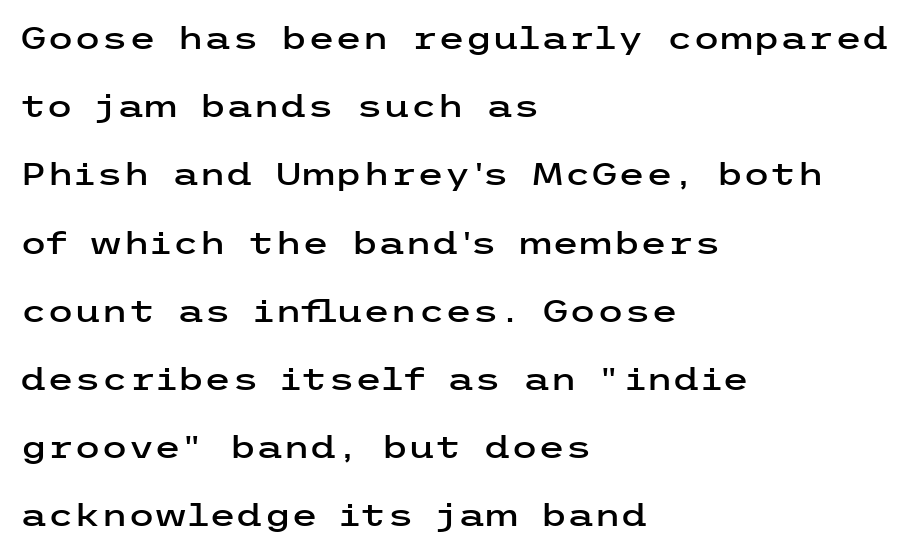
Airy leading. The specimen reads as upright at a glance. The horizontal fit of the characters is conventional and even. These lines are composed in type without serifs. Check under the words: just untouched page. Horizontal alignment here is leftward, the default for most running prose.
